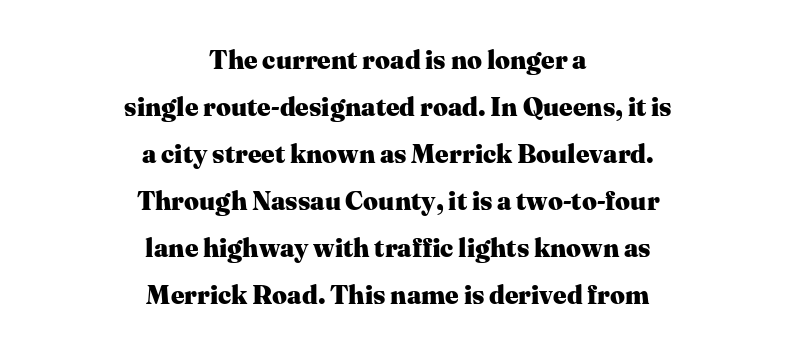
There is no visible air inserted between adjacent glyphs. A clean baseline with only descenders dipping below it. A roman cut, with each character standing at attention. Typeset on center — no edge is straight.
